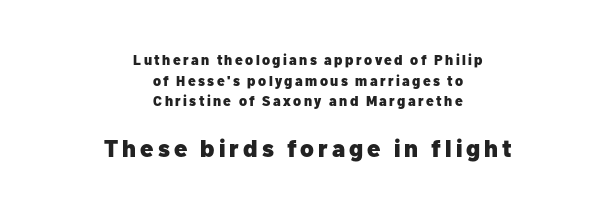
The whitespace from short lines is split evenly between both sides. Typesetter's note: full bold, strokes at maximum text heaviness. Rows of type keep a routine distance in the vertical direction. The following chunk of copy outweighs the initial chunk in type size. This is roman type, the default non-slanted kind.
